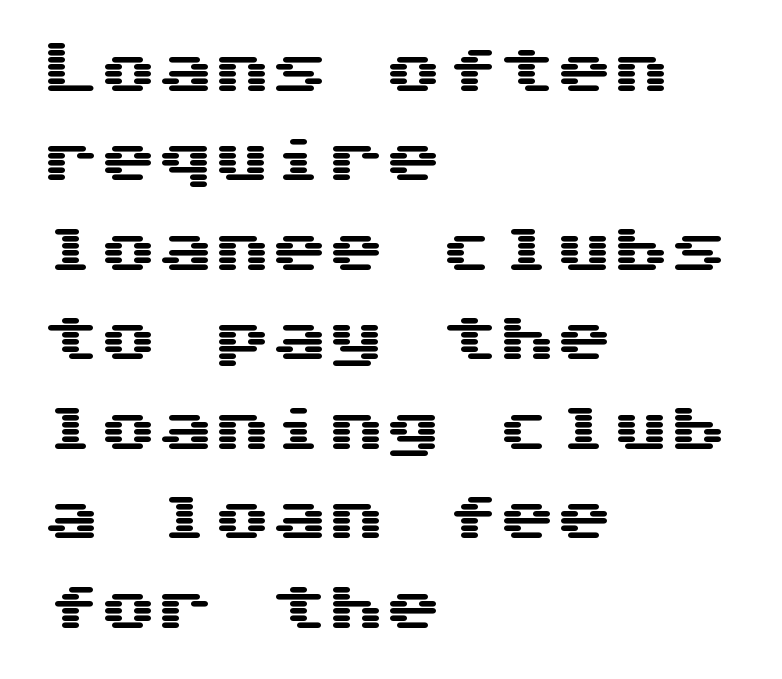
The image shows 57 px wide sans-serif type, upright, monospaced; set left-aligned, normal line spacing (1.57x), normal letter spacing, not underlined; medium stroke contrast and a medium x-height.
